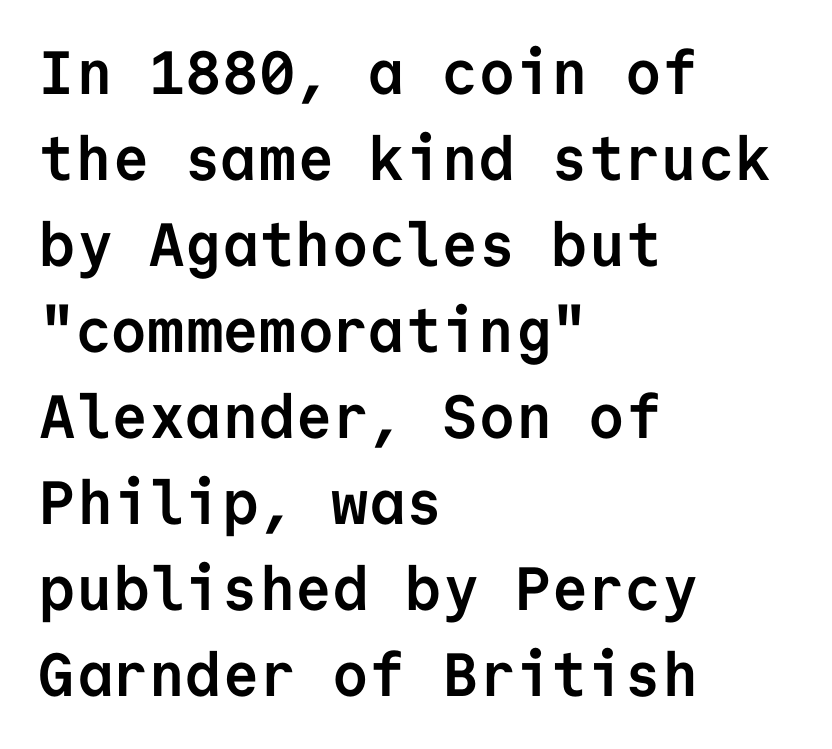
{"serif": "no", "italic": "no", "bold": "yes", "weight": "semibold", "width": "normal", "stroke_contrast": "low", "x_height": "medium", "monospaced": "yes", "underline": "no", "align": "left", "line_spacing": "normal", "line_spacing_ratio": 1.41, "letter_spacing": "normal", "letter_spacing_em": 0.0, "glyph_px": 61}
